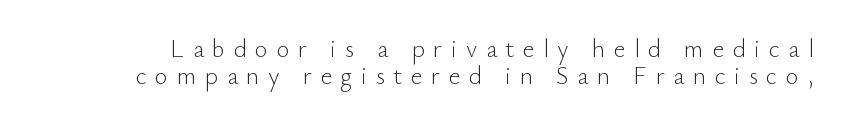
{"italic": "no", "bold": "no", "underline": "no", "line_spacing": "tight", "line_spacing_ratio": 1.09, "letter_spacing": "wide", "letter_spacing_em": 0.34, "glyph_px": 25}
